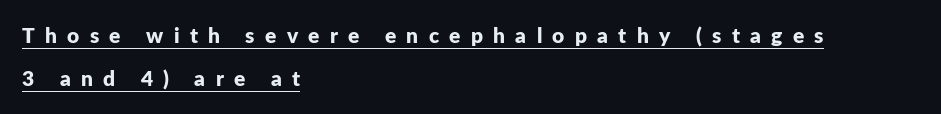
Decoration check: the copy is underlined. Style check: upright. As a designer I'd log this as weight 700, bold. A classic flush-left, rag-right setting is used for this passage. Tracking value appears strongly positive — letters spread wide. Interline gaps are noticeably wide in this sample.
